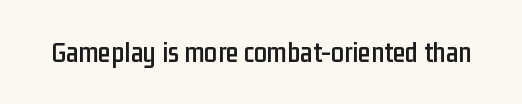
{"serif": "no", "italic": "no", "width": "condensed", "stroke_contrast": "low", "x_height": "medium", "monospaced": "no", "underline": "no", "letter_spacing": "normal", "letter_spacing_em": 0.0, "glyph_px": 29}
